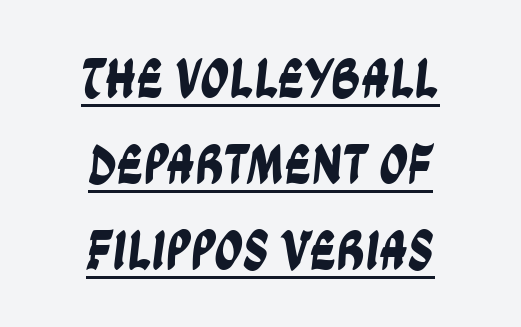
The image shows 57 px condensed sans-serif type; set centered, normal line spacing (1.51x), normal letter spacing, underlined; low stroke contrast and a large x-height.
